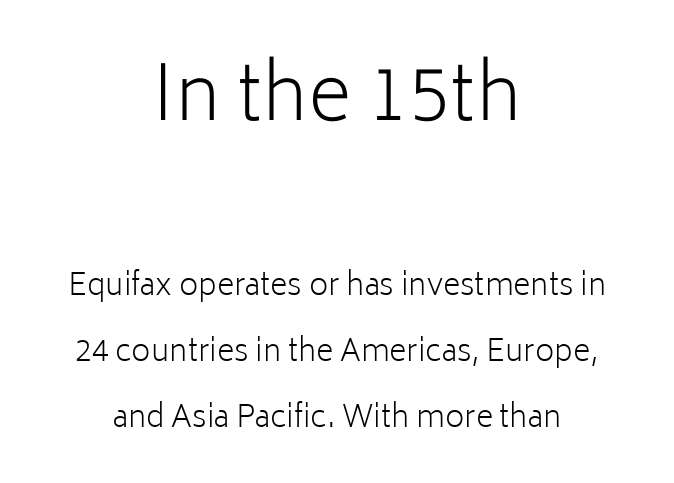
Q: Is the text bold? A: No.
Q: Is the text italic (slanted)? A: No, it is upright.
Q: Is the typeface a serif or a sans-serif typeface? A: Sans-serif.
Q: Is the text underlined? A: No.
Q: How is the paragraph aligned? A: Centered.
Q: Is the spacing between letters normal or unusually wide? A: Normal.
Q: Is the spacing between lines tight, normal or loose? A: Loose.
Q: Which block of text is set in a larger size, the first (top) or the second (bottom)? A: The first (top) one.
Q: Width (condensed, normal, or wide)? A: Normal.
Q: Stroke contrast? A: Low.
Q: x-height? A: Medium.
Q: Monospaced? A: No.
